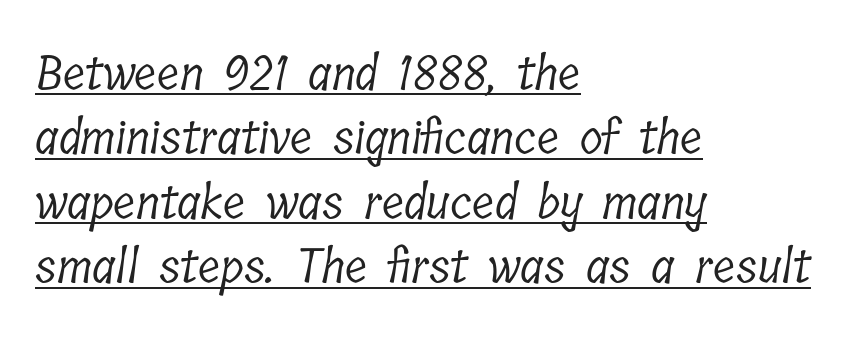
The image shows 47 px light, condensed serif type; set left-aligned, normal line spacing (1.37x), normal letter spacing, underlined; low stroke contrast and a medium x-height.
